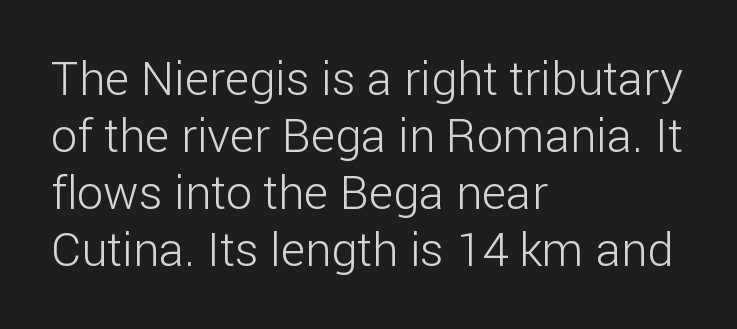
The image shows 47 px light sans-serif type, upright; set left-aligned, line spacing 1.21x, normal letter spacing, not underlined; low stroke contrast and a medium x-height.
